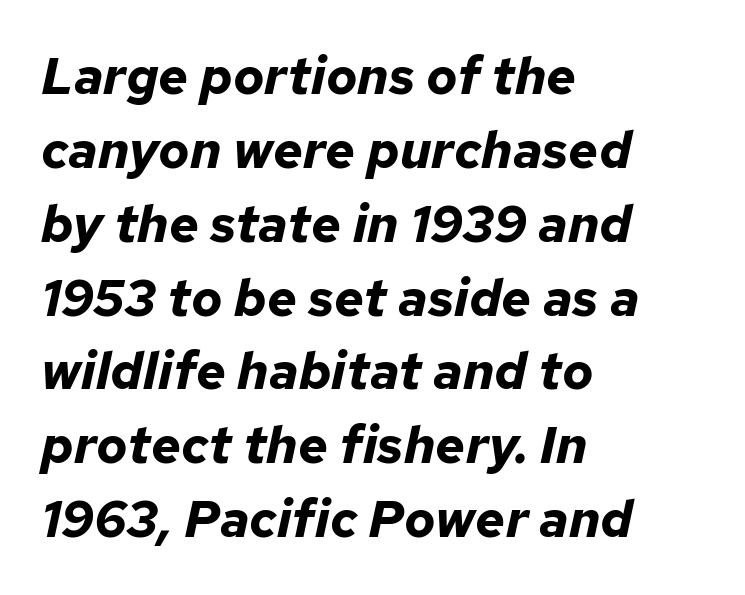
The passage shown is typed in a proportional face where columns would drift. Compared with a centered layout, this one pins lines to the left instead. Bold? Absolutely — the strokes are thick and heavy. The letters sit at their default tracking, neither squeezed nor spread. Style check: oblique. Quick note: underline off.
